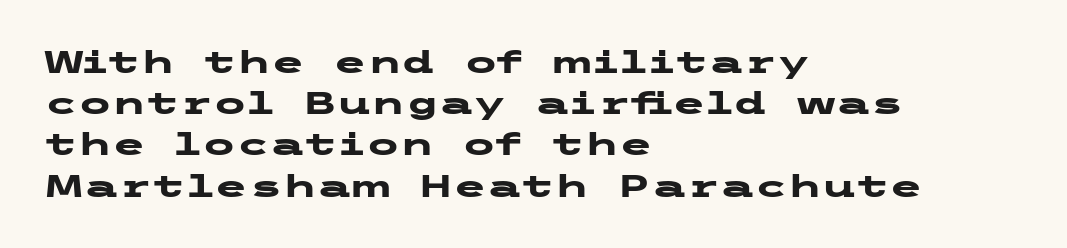
Q: Is the text bold? A: Yes.
Q: Is the text italic (slanted)? A: No, it is upright.
Q: Is the typeface a serif or a sans-serif typeface? A: Sans-serif.
Q: Is the text underlined? A: No.
Q: How is the paragraph aligned? A: Left-aligned.
Q: Is the spacing between letters normal or unusually wide? A: Normal.
Q: Is the spacing between lines tight, normal or loose? A: Normal.
Q: Width (condensed, normal, or wide)? A: Wide.
Q: Stroke contrast? A: Low.
Q: x-height? A: Medium.
